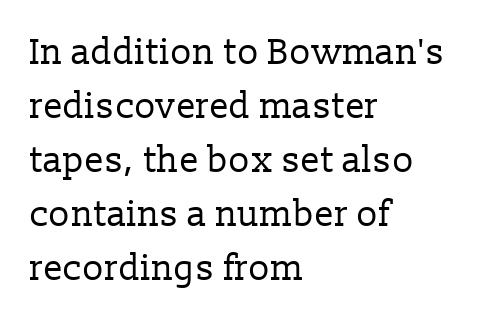
Q: Is the text bold? A: No.
Q: Is the text italic (slanted)? A: No, it is upright.
Q: Is the typeface a serif or a sans-serif typeface? A: Serif.
Q: Is the text underlined? A: No.
Q: How is the paragraph aligned? A: Left-aligned.
Q: Is the spacing between letters normal or unusually wide? A: Normal.
Q: Is the spacing between lines tight, normal or loose? A: Normal.
Q: Width (condensed, normal, or wide)? A: Normal.
Q: Stroke contrast? A: Low.
Q: x-height? A: Medium.
Q: Monospaced? A: No.
